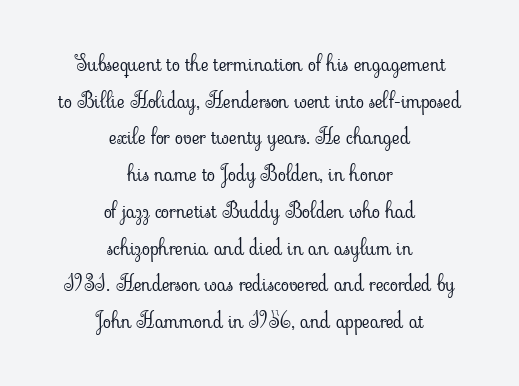
The image shows 21 px text type, upright; set centered, line spacing 1.75x, normal letter spacing, not underlined.
